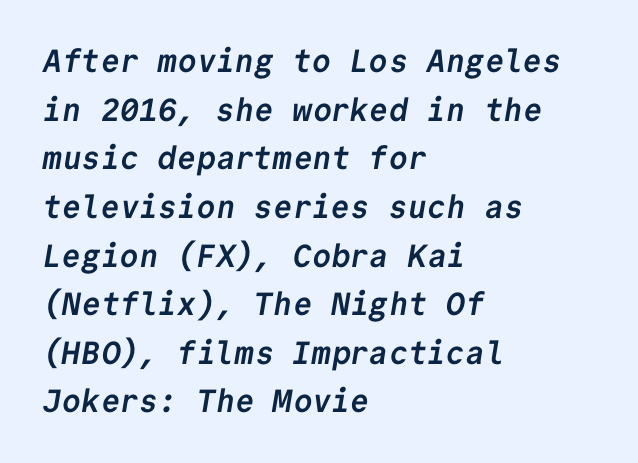
The line-height multiplier appears to be the usual default. Looks like terminal output: every glyph gets an equal slot. Descender tails drop into unmarked territory. The ragged edge is on the right, which tells us the setting is flush left. Nothing sits at the stroke ends, so this counts as sans-serif. The passage shown is emphatically bold.
